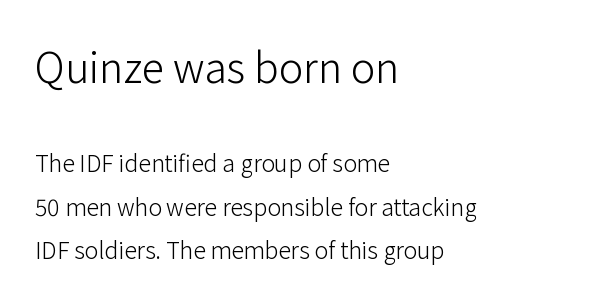
Q: Is the text bold? A: No.
Q: Is the text italic (slanted)? A: No, it is upright.
Q: Is the typeface a serif or a sans-serif typeface? A: Sans-serif.
Q: Is the text underlined? A: No.
Q: How is the paragraph aligned? A: Left-aligned.
Q: Is the spacing between letters normal or unusually wide? A: Normal.
Q: Which block of text is set in a larger size, the first (top) or the second (bottom)? A: The first (top) one.
Q: Width (condensed, normal, or wide)? A: Normal.
Q: Stroke contrast? A: Low.
Q: x-height? A: Medium.
Q: Monospaced? A: No.
